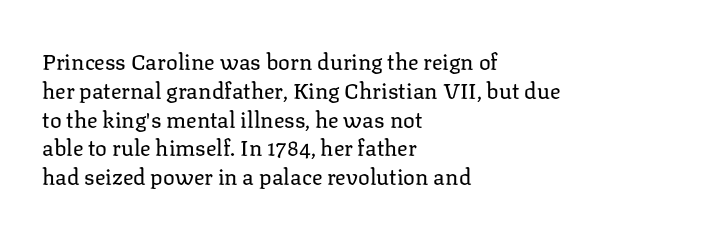
Q: Is the text bold? A: No.
Q: Is the text italic (slanted)? A: No, it is upright.
Q: Is the text underlined? A: No.
Q: How is the paragraph aligned? A: Left-aligned.
Q: Is the spacing between letters normal or unusually wide? A: Normal.
Q: Is the spacing between lines tight, normal or loose? A: Normal.
